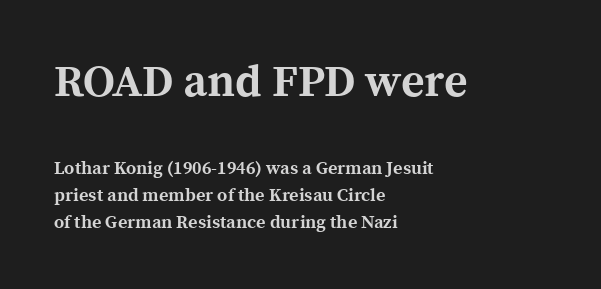
The designer left line spacing at the default. Left-aligned paragraph, ragged on the right. Tall strokes in this sample are plumb rather than angled. Note: serifs present on the glyphs. Two sizes are in play, and the larger belongs to the first block. Look at the stroke-to-counter ratio: heavy, a bold.
